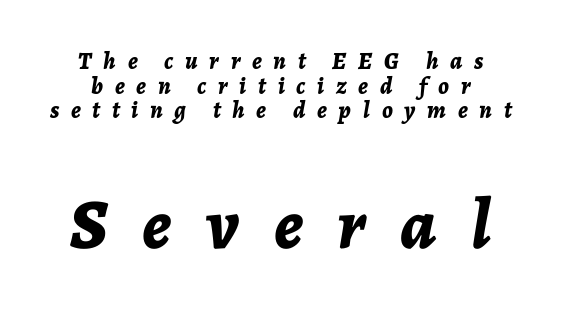
Q: Is the text bold? A: Yes.
Q: Is the text italic (slanted)? A: Yes, it leans right by about 7 degrees.
Q: Is the text underlined? A: No.
Q: Is the spacing between letters normal or unusually wide? A: Unusually wide.
Q: Is the spacing between lines tight, normal or loose? A: Tight.
Q: Which block of text is set in a larger size, the first (top) or the second (bottom)? A: The second (bottom) one.
Q: Width (condensed, normal, or wide)? A: Normal.
Q: Stroke contrast? A: Low.
Q: x-height? A: Medium.
Q: Monospaced? A: No.
